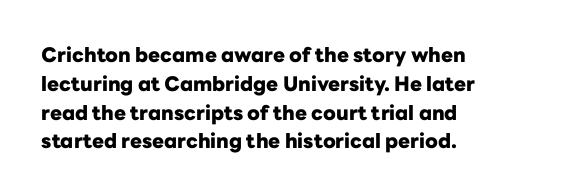
Q: Is the text bold? A: Yes.
Q: Is the text italic (slanted)? A: No, it is upright.
Q: Is the text underlined? A: No.
Q: How is the paragraph aligned? A: Left-aligned.
Q: Is the spacing between letters normal or unusually wide? A: Normal.
Q: Is the spacing between lines tight, normal or loose? A: Normal.
